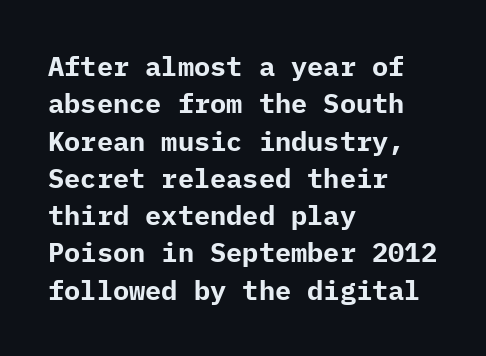
The image shows 27 px bold type, upright; set left-aligned, normal line spacing (1.38x), normal letter spacing, not underlined.
